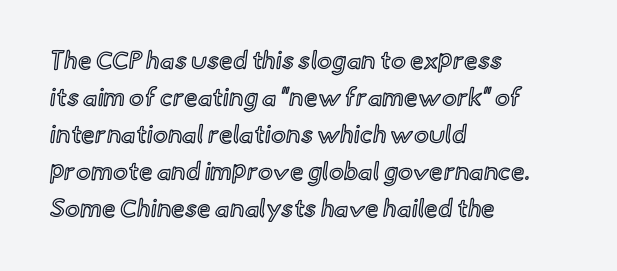
{"underline": "no", "align": "left", "line_spacing": "normal", "line_spacing_ratio": 1.48, "letter_spacing": "normal", "letter_spacing_em": 0.0, "glyph_px": 25}
